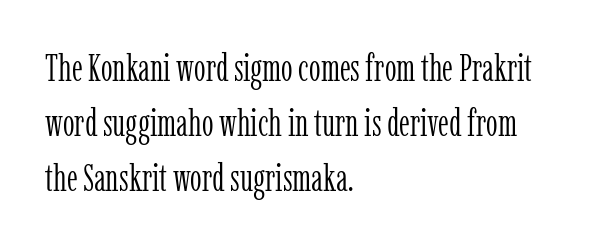
The image shows 37 px light, condensed serif type, upright; set left-aligned, normal line spacing (1.48x), normal letter spacing, not underlined; low stroke contrast and a medium x-height.
